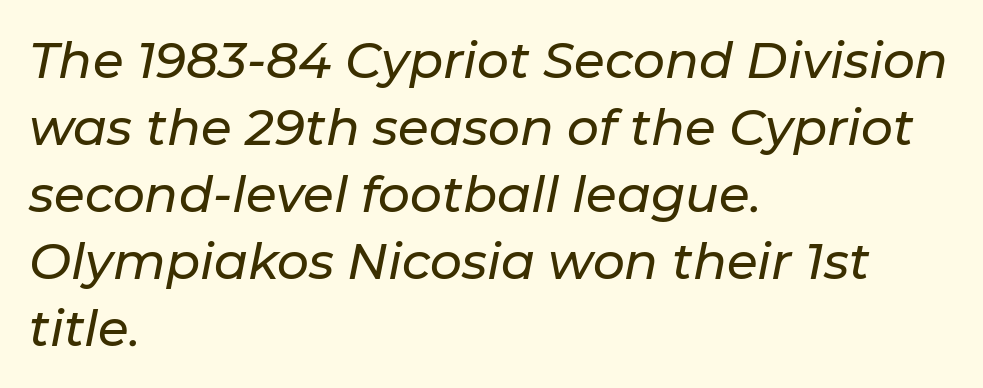
The image shows 50 px text type, italic (leaning right); set left-aligned, normal line spacing (1.34x), normal letter spacing, not underlined; low stroke contrast and a medium x-height.
